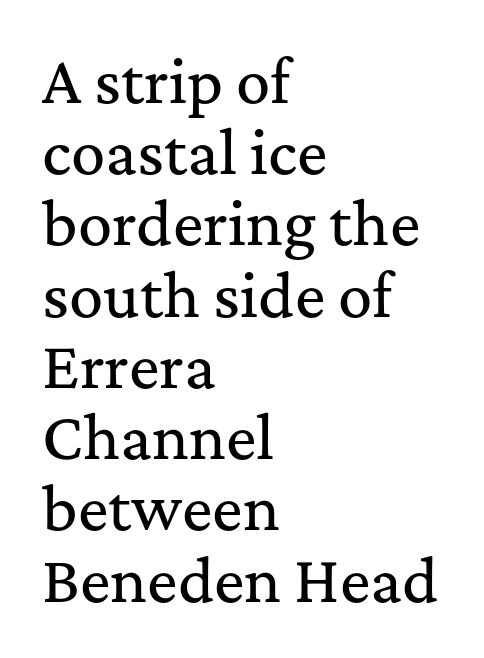
The image shows 57 px serif type, upright; set left-aligned, normal line spacing (1.25x), normal letter spacing, not underlined; medium stroke contrast and a medium x-height.
